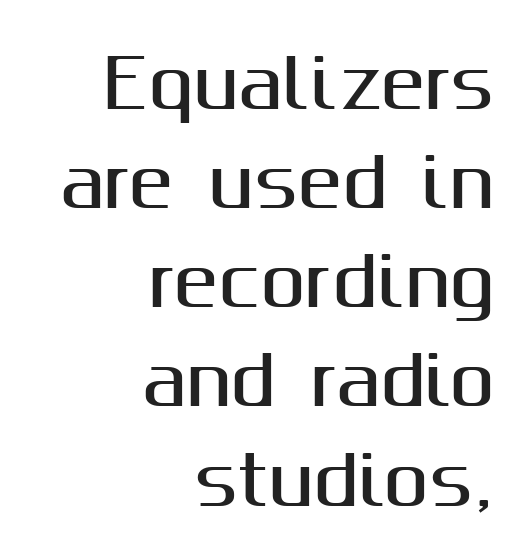
The image shows 67 px sans-serif type, upright; set right-aligned, normal line spacing (1.48x), normal letter spacing, not underlined; medium stroke contrast and a medium x-height.
